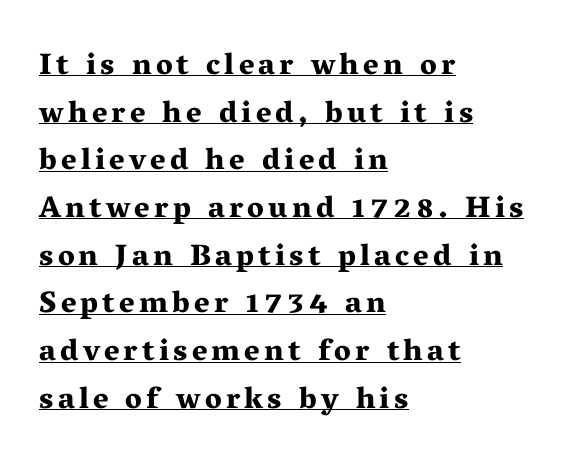
Q: Is the text bold? A: Yes.
Q: Is the text italic (slanted)? A: No, it is upright.
Q: Is the typeface a serif or a sans-serif typeface? A: Serif.
Q: Is the text underlined? A: Yes.
Q: How is the paragraph aligned? A: Left-aligned.
Q: Is the spacing between lines tight, normal or loose? A: Normal.
Q: Width (condensed, normal, or wide)? A: Wide.
Q: Stroke contrast? A: Medium.
Q: x-height? A: Medium.
Q: Monospaced? A: No.
